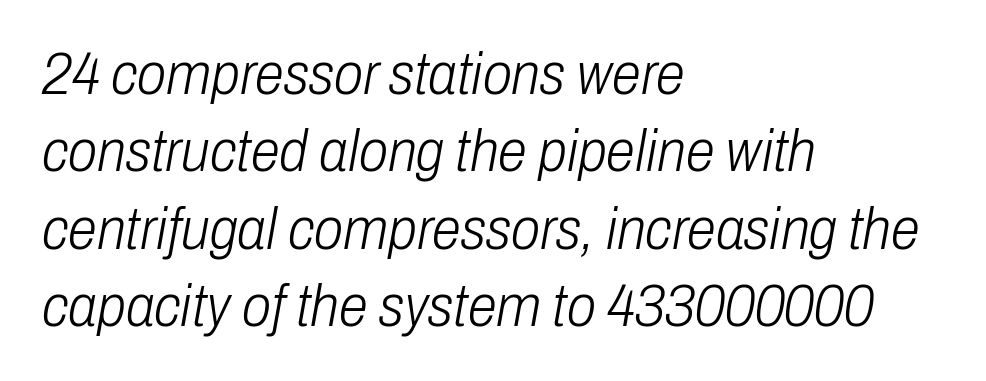
{"italic": "yes", "lean": "right", "slant_degrees": 10, "bold": "no", "weight": "light", "width": "condensed", "stroke_contrast": "low", "x_height": "medium", "monospaced": "no", "underline": "no", "align": "left", "line_spacing": "normal", "line_spacing_ratio": 1.31, "letter_spacing": "normal", "letter_spacing_em": 0.0, "glyph_px": 59}
